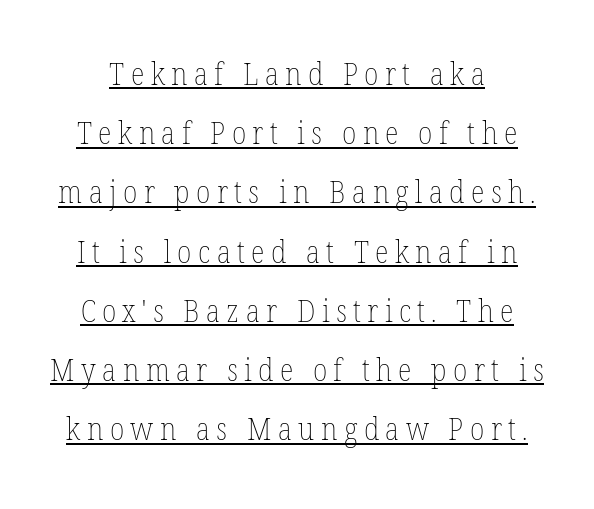
Q: Is the text bold? A: No.
Q: Is the text italic (slanted)? A: No, it is upright.
Q: Is the text underlined? A: Yes.
Q: Is the spacing between letters normal or unusually wide? A: Unusually wide.
Q: Width (condensed, normal, or wide)? A: Condensed.
Q: Stroke contrast? A: Low.
Q: x-height? A: Medium.
Q: Monospaced? A: No.
